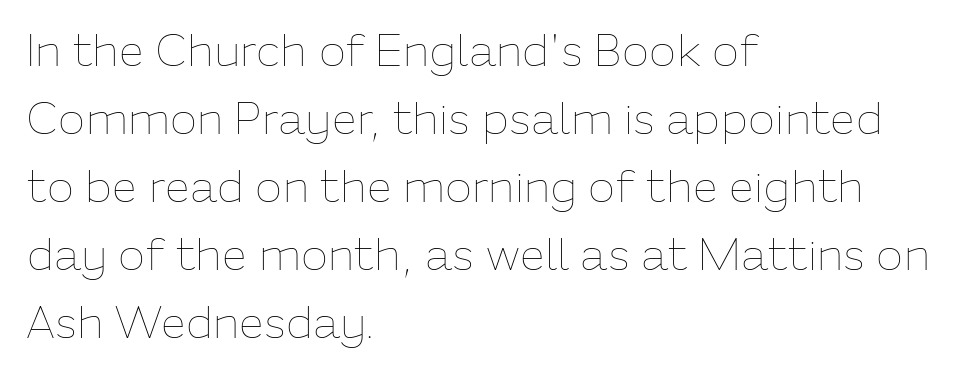
The image shows 45 px thin type, upright; set left-aligned, normal line spacing (1.51x), normal letter spacing, not underlined; low stroke contrast and a medium x-height.
